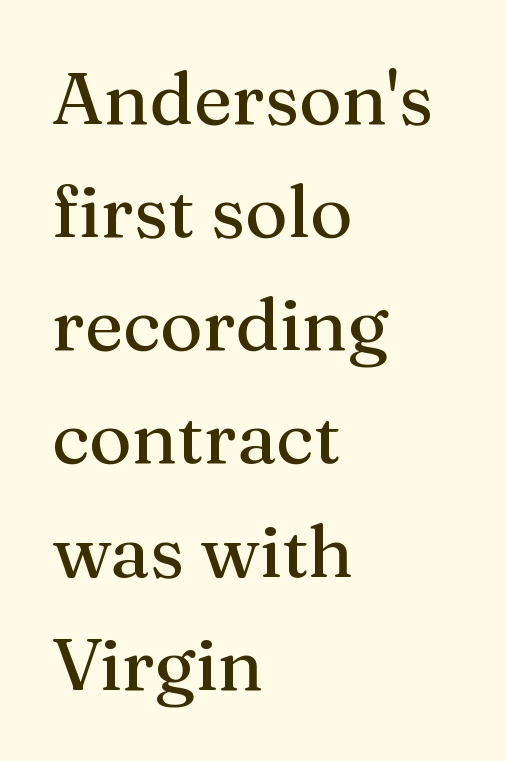
Q: Is the text italic (slanted)? A: No, it is upright.
Q: Is the typeface a serif or a sans-serif typeface? A: Serif.
Q: Is the text underlined? A: No.
Q: How is the paragraph aligned? A: Left-aligned.
Q: Is the spacing between letters normal or unusually wide? A: Normal.
Q: Is the spacing between lines tight, normal or loose? A: Normal.
Q: Width (condensed, normal, or wide)? A: Normal.
Q: Stroke contrast? A: Medium.
Q: x-height? A: Medium.
Q: Monospaced? A: No.
